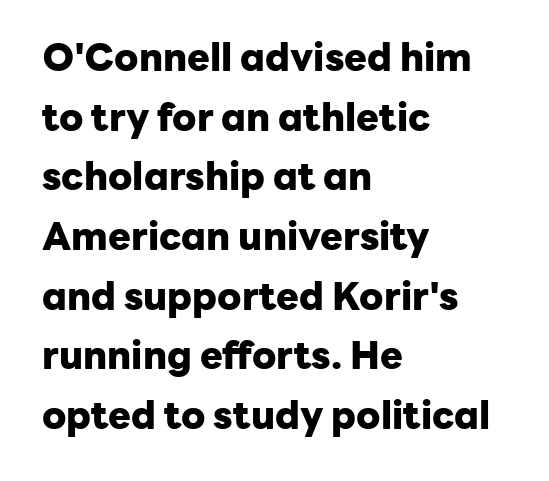
Q: Is the text bold? A: Yes.
Q: Is the text italic (slanted)? A: No, it is upright.
Q: Is the typeface a serif or a sans-serif typeface? A: Sans-serif.
Q: Is the text underlined? A: No.
Q: How is the paragraph aligned? A: Left-aligned.
Q: Is the spacing between letters normal or unusually wide? A: Normal.
Q: Is the spacing between lines tight, normal or loose? A: Normal.
Q: Width (condensed, normal, or wide)? A: Normal.
Q: Stroke contrast? A: Low.
Q: x-height? A: Medium.
Q: Monospaced? A: No.
